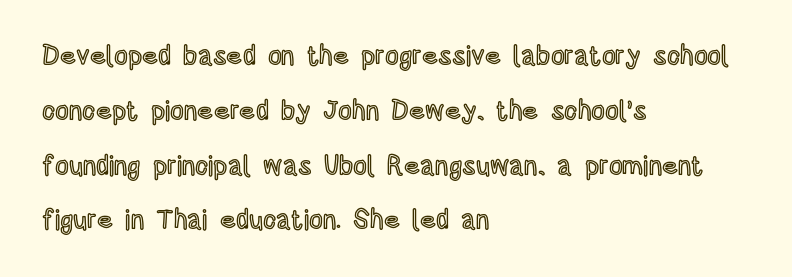
The image shows 27 px text type, upright; set left-aligned, loose line spacing (2.03x), normal letter spacing, not underlined.
